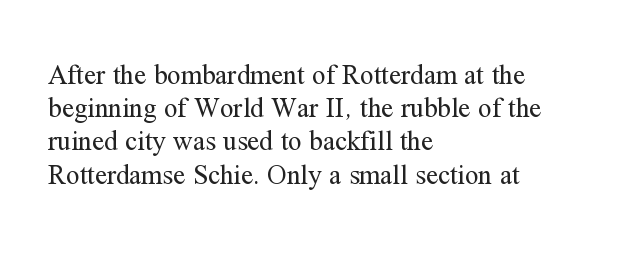
The image shows 27 px text type, upright; set left-aligned, line spacing 1.23x, normal letter spacing, not underlined.
